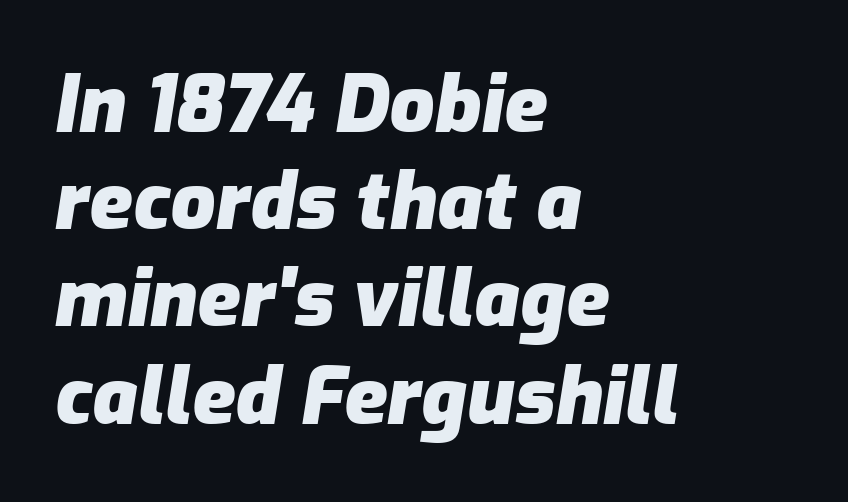
Q: Is the text bold? A: Yes.
Q: Is the text italic (slanted)? A: Yes, it leans right by about 9 degrees.
Q: Is the text underlined? A: No.
Q: How is the paragraph aligned? A: Left-aligned.
Q: Is the spacing between letters normal or unusually wide? A: Normal.
Q: Width (condensed, normal, or wide)? A: Normal.
Q: Stroke contrast? A: Low.
Q: x-height? A: Medium.
Q: Monospaced? A: No.
